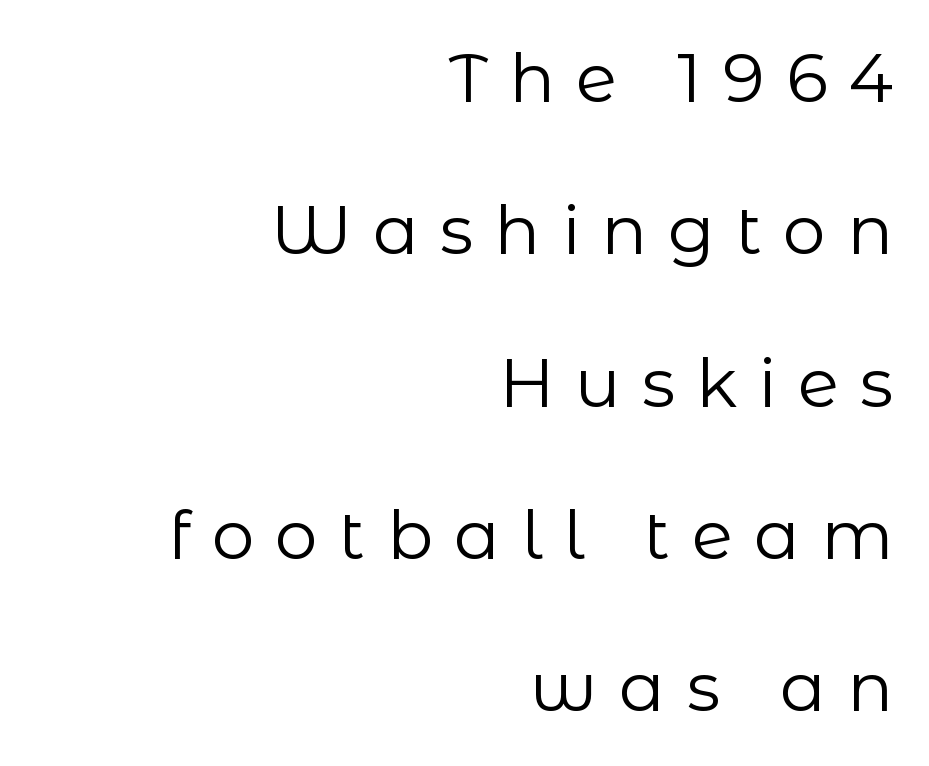
Just letters on the line, the space beneath them empty. These lines are composed in type without serifs. The typesetter chose a ragged-left arrangement here. This reads as an unemphasized weight, regular at the heaviest.
